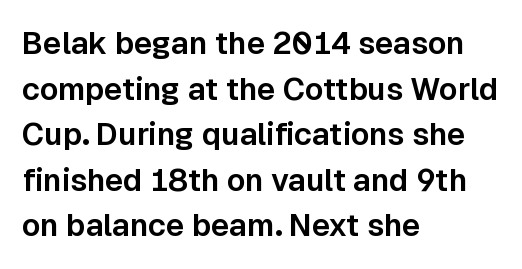
The image shows 31 px sans-serif type, upright; set left-aligned, normal line spacing (1.47x), normal letter spacing, not underlined; low stroke contrast and a medium x-height.
